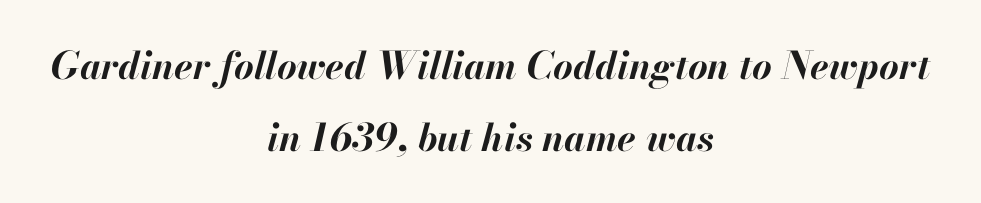
Yep, that's italic — everything's leaning. Look at the tracking — it's just the regular setting, nothing added. Heavy-handed strokes throughout: this text is bold. The face used here is proportionally spaced, like ordinary book or web type. The string is rendered with underlining switched off.
